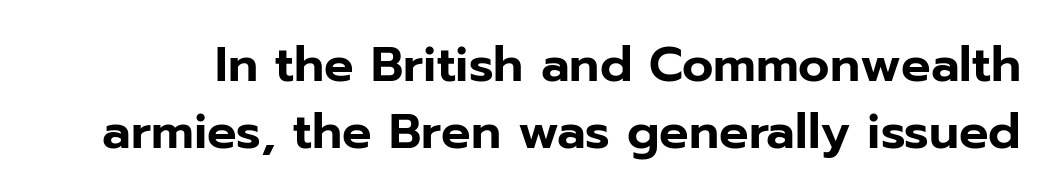
The letters advance in unequal steps, a hallmark of proportional type. The typography opts for an upright posture over an oblique one. Spacing between characters is what you'd get straight out of the box. I'd call this a sans setting — the letters go barefoot.
